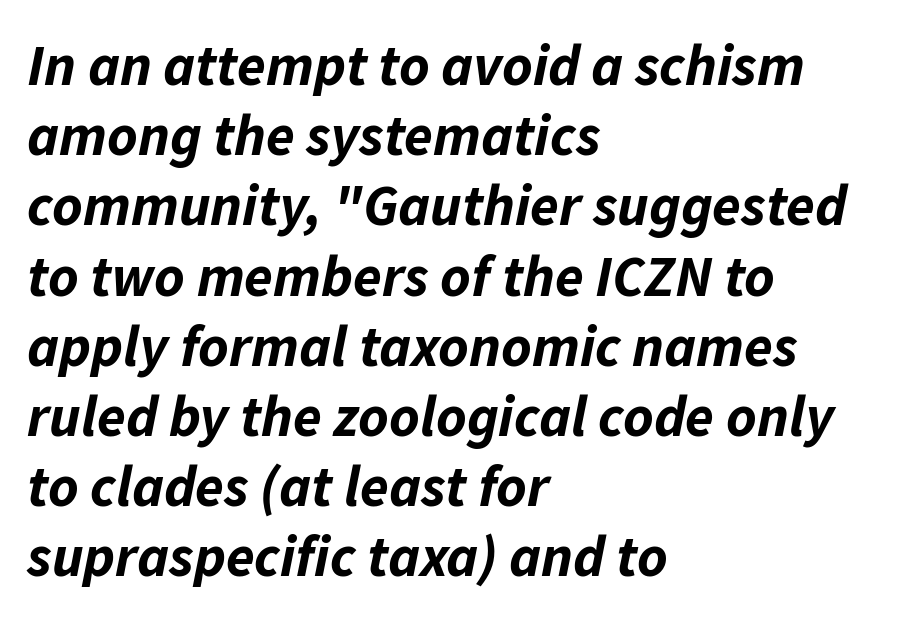
{"italic": "yes", "lean": "right", "slant_degrees": 11, "bold": "yes", "weight": "bold", "width": "normal", "stroke_contrast": "low", "x_height": "medium", "monospaced": "no", "underline": "no", "align": "left", "line_spacing_ratio": 1.21, "letter_spacing": "normal", "letter_spacing_em": 0.0, "glyph_px": 58}
